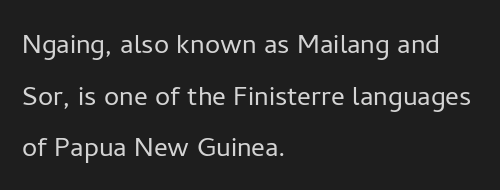
The image shows 34 px light sans-serif type, upright; set left-aligned, normal line spacing (1.52x), normal letter spacing, not underlined; low stroke contrast and a medium x-height.
